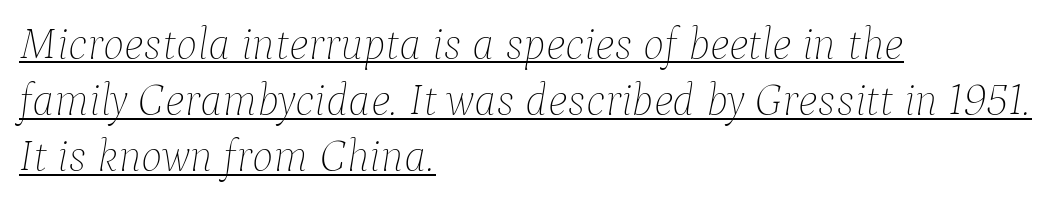
Q: Is the text bold? A: No.
Q: Is the text italic (slanted)? A: Yes, it leans right by about 9 degrees.
Q: Is the text underlined? A: Yes.
Q: How is the paragraph aligned? A: Left-aligned.
Q: Is the spacing between letters normal or unusually wide? A: Normal.
Q: Is the spacing between lines tight, normal or loose? A: Normal.
Q: Width (condensed, normal, or wide)? A: Normal.
Q: Stroke contrast? A: Low.
Q: x-height? A: Medium.
Q: Monospaced? A: No.
